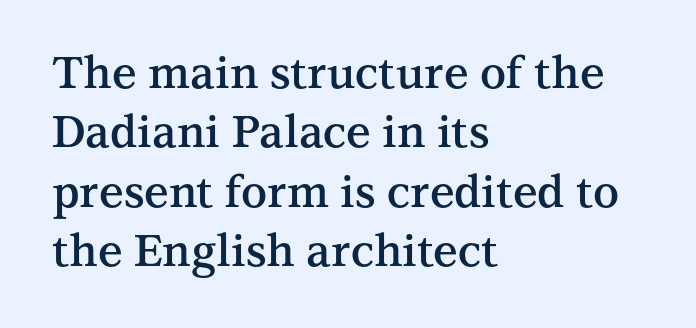
What stands out about the letter spacing? Nothing — it is the standard amount. Is this a sans? No — the strokes have serifs. Descenders hang freely into open space. Every stem runs plumb, perpendicular to the baseline.
